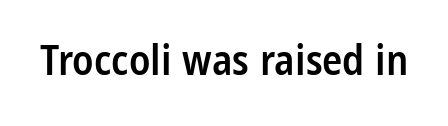
{"serif": "no", "italic": "no", "bold": "semi", "weight": "semibold", "width": "condensed", "stroke_contrast": "low", "x_height": "large", "monospaced": "no", "underline": "no", "letter_spacing": "normal", "letter_spacing_em": 0.0, "glyph_px": 42}
